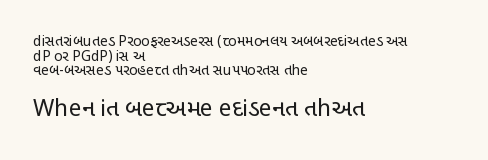
Q: Is the text bold? A: No.
Q: Is the text italic (slanted)? A: No, it is upright.
Q: Is the text underlined? A: No.
Q: How is the paragraph aligned? A: Left-aligned.
Q: Is the spacing between letters normal or unusually wide? A: Normal.
Q: Is the spacing between lines tight, normal or loose? A: Tight.
Q: Which block of text is set in a larger size, the first (top) or the second (bottom)? A: The second (bottom) one.
